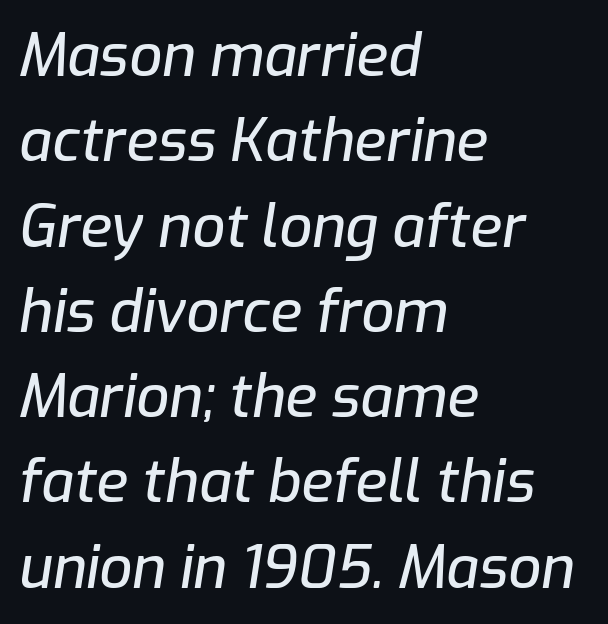
Here the designer chose a conventional face with non-uniform glyph widths. Which margin do the lines hug? The left one — the right edge is uneven. A typesetter would mark this as italic. The line texture is even and compact thanks to regular tracking.
